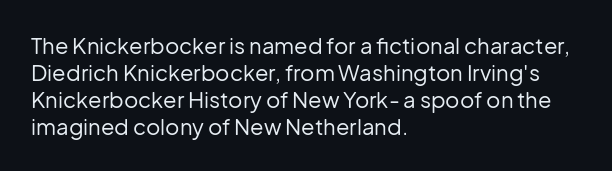
The image shows 22 px text type, upright; set left-aligned, line spacing 1.22x, normal letter spacing, not underlined.
